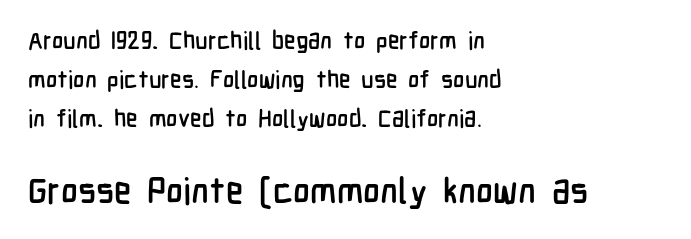
The image shows 36 px condensed sans-serif type, upright; set left-aligned, normal line spacing (1.62x), normal letter spacing, not underlined; the second (bottom) block is 1.5x larger; low stroke contrast and a medium x-height.
